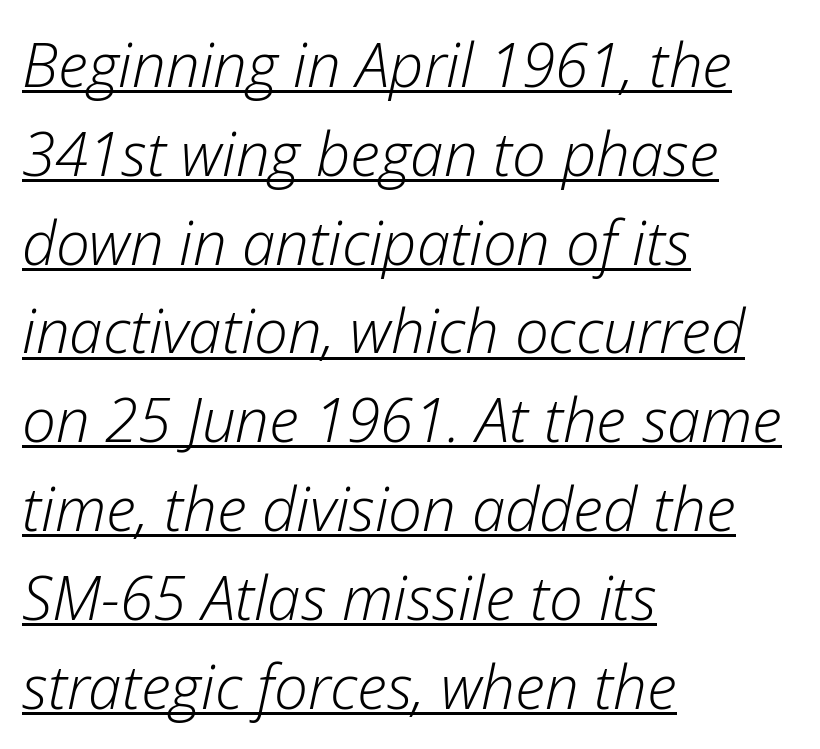
{"italic": "yes", "lean": "right", "slant_degrees": 12, "bold": "no", "weight": "light", "width": "normal", "stroke_contrast": "low", "x_height": "medium", "monospaced": "no", "underline": "yes", "align": "left", "line_spacing": "normal", "line_spacing_ratio": 1.48, "letter_spacing": "normal", "letter_spacing_em": 0.0, "glyph_px": 60}
